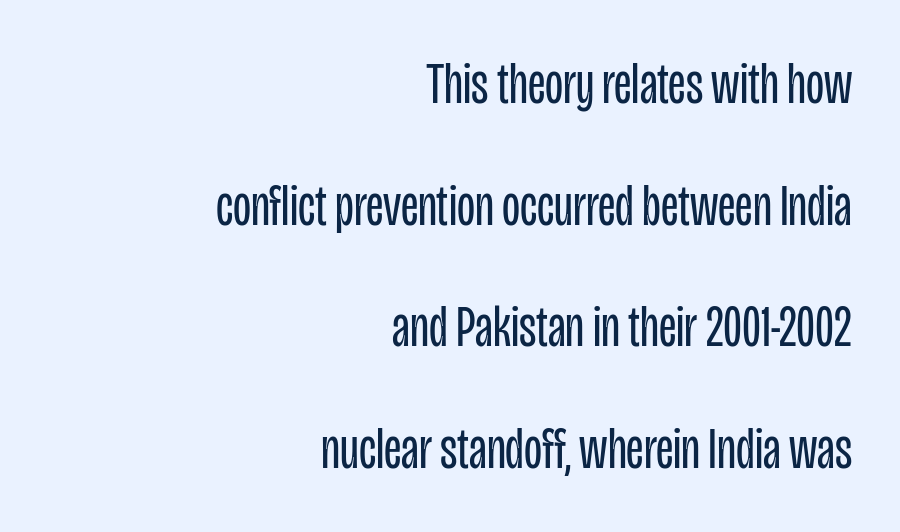
{"serif": "no", "italic": "no", "bold": "no", "weight": "regular", "width": "condensed", "stroke_contrast": "low", "x_height": "large", "monospaced": "no", "underline": "no", "align": "right", "line_spacing": "loose", "line_spacing_ratio": 2.06, "letter_spacing": "normal", "letter_spacing_em": 0.0, "glyph_px": 59}
